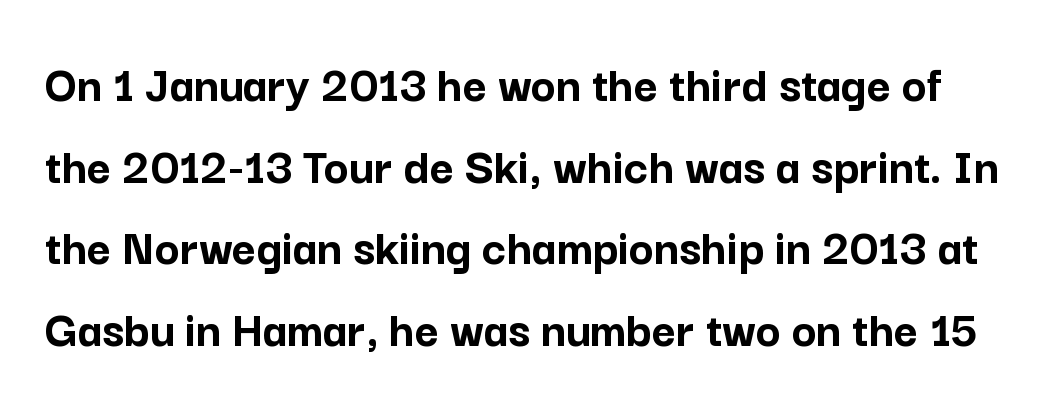
{"serif": "no", "italic": "no", "bold": "yes", "weight": "semibold", "width": "normal", "stroke_contrast": "low", "x_height": "medium", "monospaced": "no", "underline": "no", "line_spacing": "normal", "line_spacing_ratio": 1.57, "letter_spacing": "normal", "letter_spacing_em": 0.0, "glyph_px": 52}
